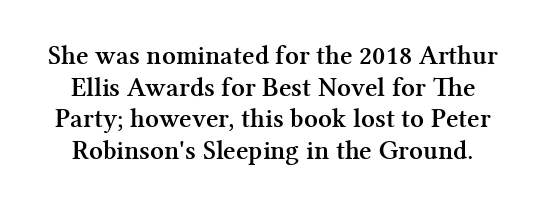
{"italic": "no", "bold": "yes", "underline": "no", "line_spacing_ratio": 1.17, "letter_spacing": "normal", "letter_spacing_em": 0.0, "glyph_px": 27}
